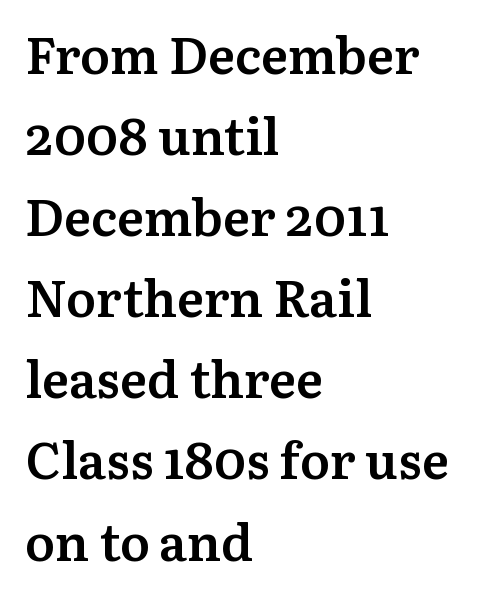
The image shows 51 px semibold serif type, upright; set left-aligned, normal line spacing (1.59x), normal letter spacing, not underlined; medium stroke contrast and a medium x-height.
